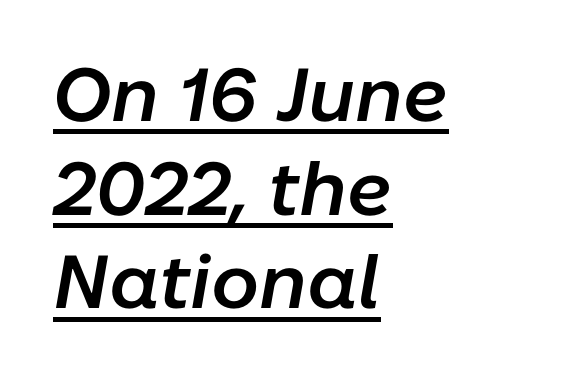
{"italic": "yes", "lean": "right", "slant_degrees": 10, "bold": "semi", "weight": "semibold", "width": "normal", "stroke_contrast": "low", "x_height": "medium", "monospaced": "no", "underline": "yes", "align": "left", "line_spacing": "normal", "line_spacing_ratio": 1.25, "letter_spacing": "normal", "letter_spacing_em": 0.0, "glyph_px": 75}
